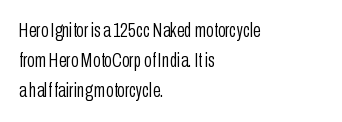
{"italic": "no", "bold": "no", "underline": "no", "align": "left", "line_spacing": "normal", "line_spacing_ratio": 1.51, "letter_spacing": "normal", "letter_spacing_em": 0.0, "glyph_px": 20}
